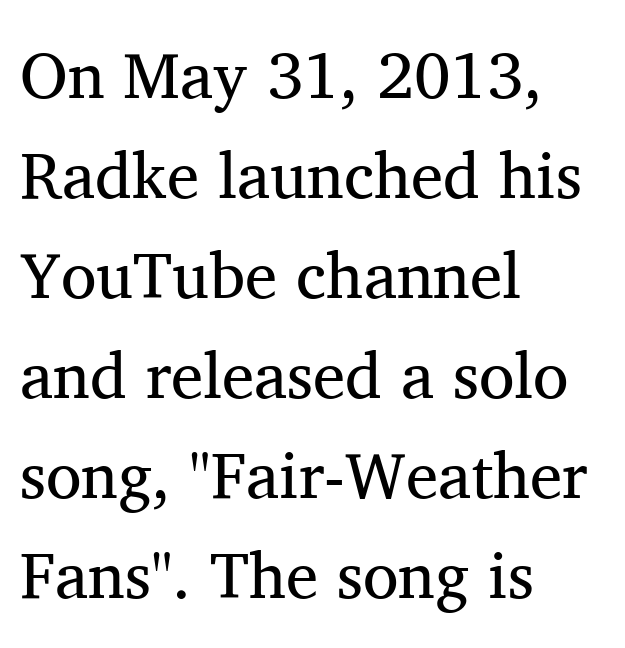
{"serif": "yes", "italic": "no", "bold": "no", "weight": "regular", "width": "normal", "stroke_contrast": "medium", "x_height": "medium", "monospaced": "no", "underline": "no", "align": "left", "line_spacing": "normal", "line_spacing_ratio": 1.54, "letter_spacing": "normal", "letter_spacing_em": 0.0, "glyph_px": 65}
